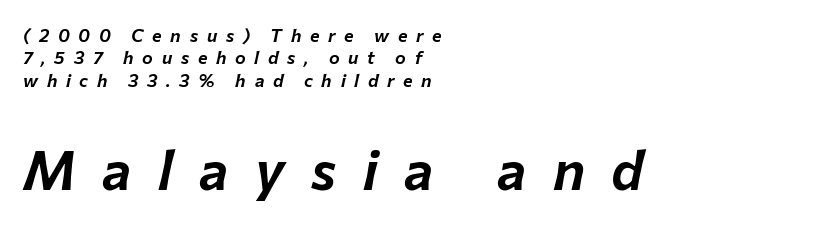
Q: Is the text italic (slanted)? A: Yes, it leans right by about 12 degrees.
Q: Is the text underlined? A: No.
Q: How is the paragraph aligned? A: Left-aligned.
Q: Is the spacing between letters normal or unusually wide? A: Unusually wide.
Q: Is the spacing between lines tight, normal or loose? A: Normal.
Q: Which block of text is set in a larger size, the first (top) or the second (bottom)? A: The second (bottom) one.
Q: Width (condensed, normal, or wide)? A: Normal.
Q: Stroke contrast? A: Low.
Q: x-height? A: Medium.
Q: Monospaced? A: No.
